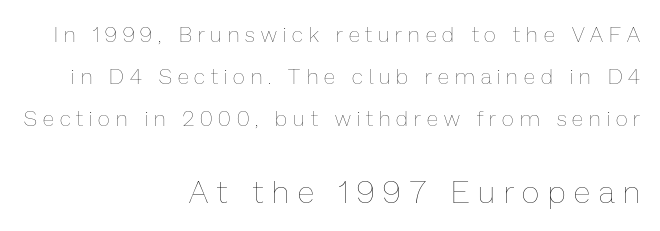
{"italic": "no", "bold": "no", "weight": "thin", "width": "normal", "stroke_contrast": "low", "x_height": "medium", "monospaced": "no", "underline": "no", "align": "right", "line_spacing": "loose", "line_spacing_ratio": 2.01, "letter_spacing": "wide", "letter_spacing_em": 0.29, "larger_block": "second", "size_ratio": 1.48, "glyph_px": 31}
